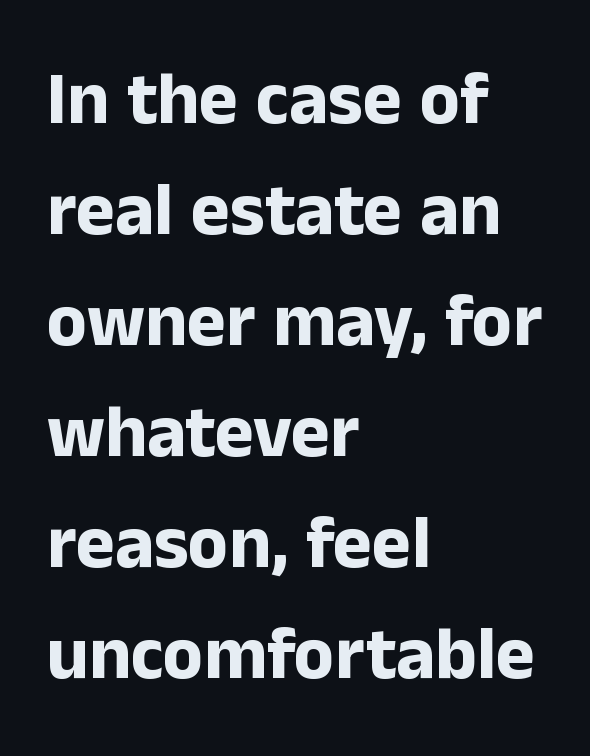
The lettering stays uniformly vertical, giving the passage a roman look. This rendering employs a face without finishing strokes, i.e., a sans-serif. One-word summary of the alignment: left. I'd describe the lettering as bold — thick and assertive. Here the designer chose a conventional face with non-uniform glyph widths. Reading down the column, the eye jumps a familiar distance to each next line.
